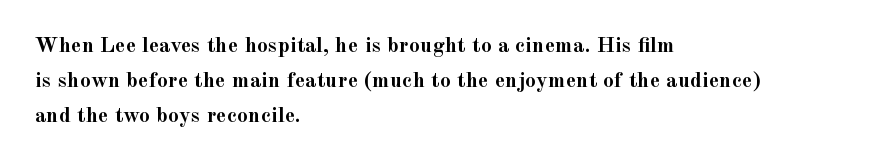
Q: Is the text bold? A: Yes.
Q: Is the text italic (slanted)? A: No, it is upright.
Q: Is the text underlined? A: No.
Q: How is the paragraph aligned? A: Left-aligned.
Q: Is the spacing between letters normal or unusually wide? A: Normal.
Q: Is the spacing between lines tight, normal or loose? A: Normal.
